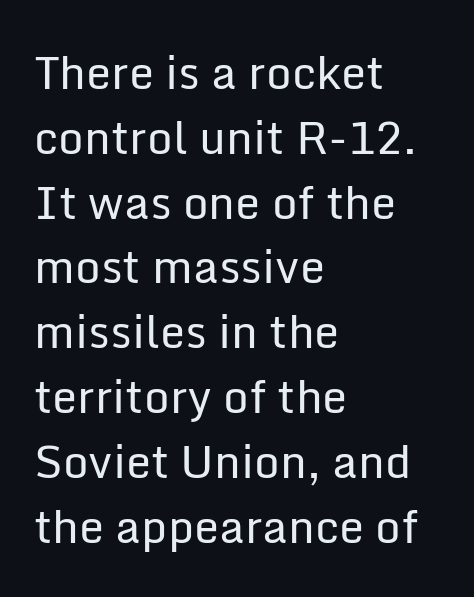
Q: Is the text bold? A: No.
Q: Is the text italic (slanted)? A: No, it is upright.
Q: Is the typeface a serif or a sans-serif typeface? A: Sans-serif.
Q: Is the text underlined? A: No.
Q: How is the paragraph aligned? A: Left-aligned.
Q: Is the spacing between letters normal or unusually wide? A: Normal.
Q: Is the spacing between lines tight, normal or loose? A: Normal.
Q: Width (condensed, normal, or wide)? A: Normal.
Q: Stroke contrast? A: Low.
Q: x-height? A: Medium.
Q: Monospaced? A: No.
